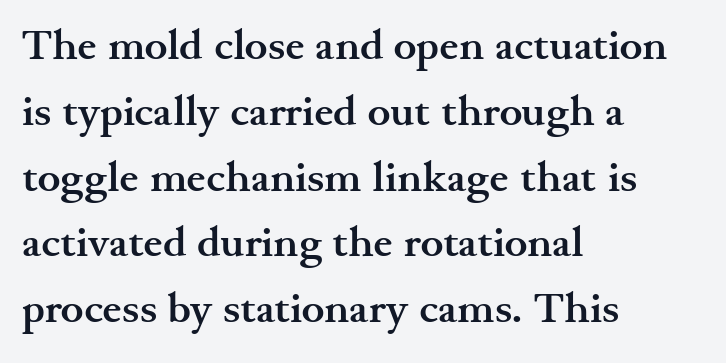
{"serif": "yes", "italic": "no", "bold": "yes", "weight": "semibold", "width": "wide", "stroke_contrast": "medium", "x_height": "small", "monospaced": "no", "underline": "no", "align": "left", "line_spacing": "normal", "line_spacing_ratio": 1.53, "letter_spacing": "normal", "letter_spacing_em": 0.0, "glyph_px": 43}
